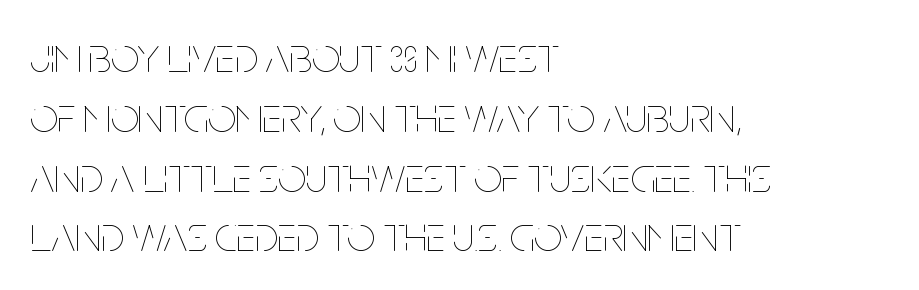
{"italic": "no", "bold": "no", "weight": "thin", "width": "condensed", "stroke_contrast": "low", "x_height": "large", "monospaced": "no", "underline": "no", "align": "left", "line_spacing_ratio": 1.22, "letter_spacing": "normal", "letter_spacing_em": 0.0, "glyph_px": 49}
